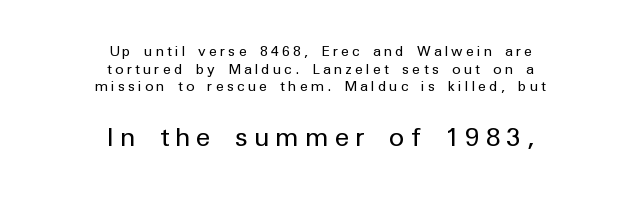
Vertical strokes here are truly vertical. The paragraph shown floats in the horizontal middle. Two sizes are in play, and the larger belongs to the second block. The baseline area is clear.
